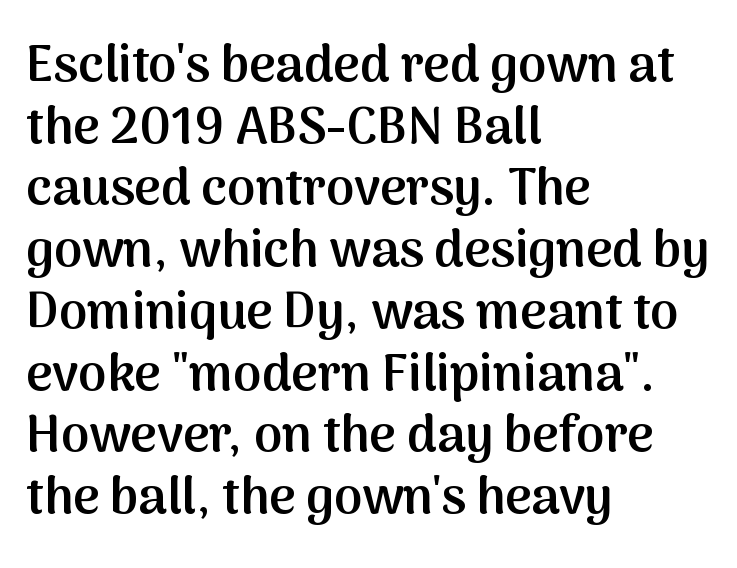
{"serif": "no", "italic": "no", "bold": "semi", "weight": "semibold", "width": "normal", "stroke_contrast": "medium", "x_height": "medium", "monospaced": "no", "underline": "no", "align": "left", "line_spacing_ratio": 1.21, "letter_spacing": "normal", "letter_spacing_em": 0.0, "glyph_px": 51}
